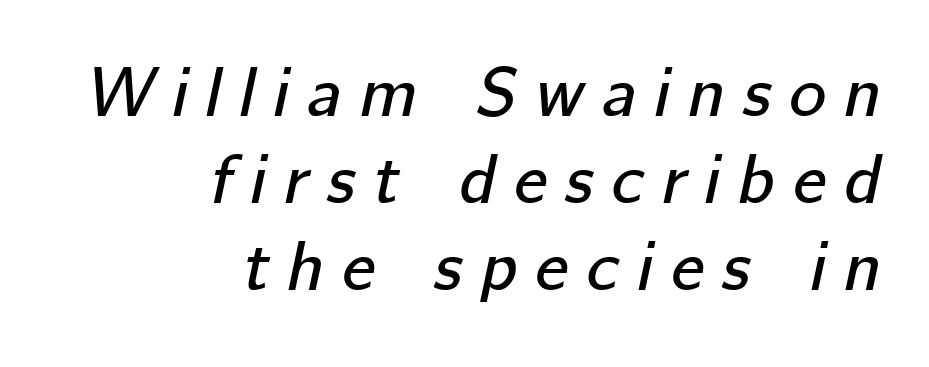
Bare-footed words on every line. Line endings align vertically; line beginnings do not. Loose tracking; the words dissolve into strings of separated letters. Do the characters align in a grid? No, the font is proportional. In terms of posture, this sample is oblique.
